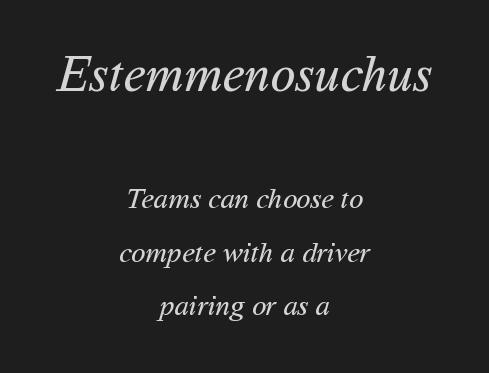
The image shows 51 px regular-weight sans-serif type; set centered, line spacing 1.85x, normal letter spacing, not underlined; the first (top) block is 1.76x larger; medium stroke contrast and a medium x-height.
